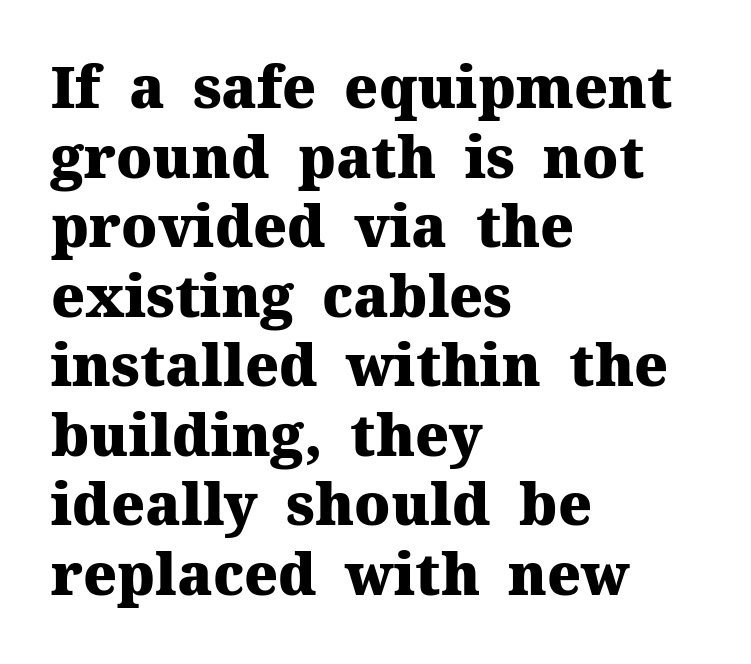
{"serif": "yes", "italic": "no", "bold": "yes", "weight": "heavy", "width": "normal", "stroke_contrast": "medium", "x_height": "medium", "monospaced": "no", "underline": "no", "align": "left", "line_spacing_ratio": 1.22, "letter_spacing": "normal", "letter_spacing_em": 0.0, "glyph_px": 57}
